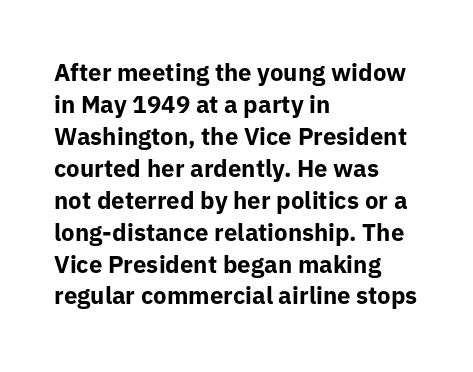
The image shows 24 px bold type, upright; set left-aligned, normal line spacing (1.33x), normal letter spacing, not underlined.
